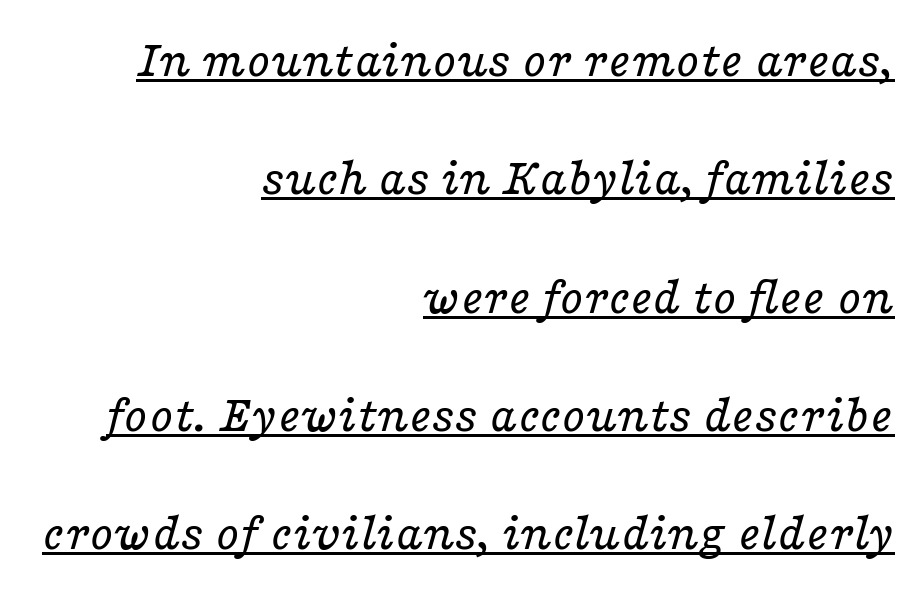
Q: Is the text bold? A: No.
Q: Is the text italic (slanted)? A: Yes, it leans right by about 16 degrees.
Q: Is the typeface a serif or a sans-serif typeface? A: Serif.
Q: Is the text underlined? A: Yes.
Q: How is the paragraph aligned? A: Right-aligned.
Q: Is the spacing between letters normal or unusually wide? A: Normal.
Q: Is the spacing between lines tight, normal or loose? A: Loose.
Q: Width (condensed, normal, or wide)? A: Wide.
Q: Stroke contrast? A: Low.
Q: x-height? A: Medium.
Q: Monospaced? A: No.
